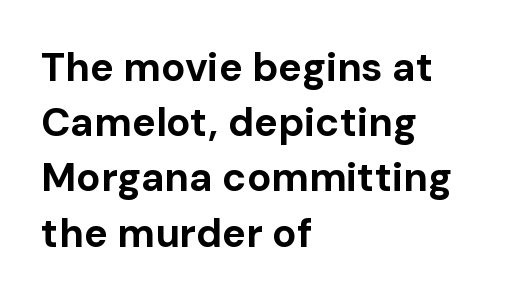
Q: Is the text bold? A: Yes.
Q: Is the text italic (slanted)? A: No, it is upright.
Q: Is the typeface a serif or a sans-serif typeface? A: Sans-serif.
Q: Is the text underlined? A: No.
Q: How is the paragraph aligned? A: Left-aligned.
Q: Is the spacing between letters normal or unusually wide? A: Normal.
Q: Is the spacing between lines tight, normal or loose? A: Normal.
Q: Width (condensed, normal, or wide)? A: Normal.
Q: Stroke contrast? A: Low.
Q: x-height? A: Medium.
Q: Monospaced? A: No.
